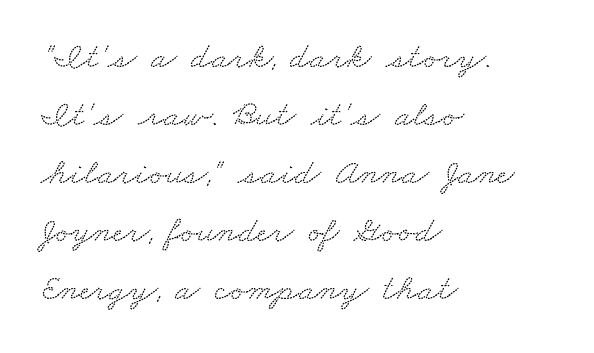
Q: Is the text underlined? A: No.
Q: How is the paragraph aligned? A: Left-aligned.
Q: Is the spacing between letters normal or unusually wide? A: Normal.
Q: Is the spacing between lines tight, normal or loose? A: Normal.
Q: Width (condensed, normal, or wide)? A: Wide.
Q: Stroke contrast? A: Low.
Q: x-height? A: Small.
Q: Monospaced? A: No.
